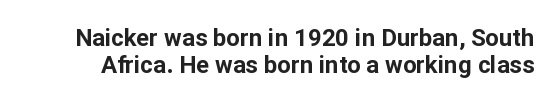
A roman cut, with each character standing at attention. Students, note that the glyphs here touch the page at normal intervals. A full-strength bold gives these letters their thick strokes. The words here are not underlined. Regarding leading, the lines here are crowded together.
